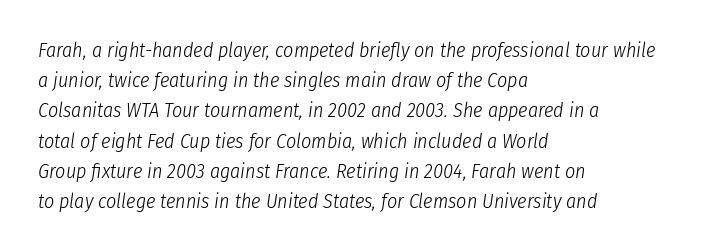
Q: Is the text bold? A: No.
Q: Is the text italic (slanted)? A: Yes, it leans right by about 8 degrees.
Q: Is the text underlined? A: No.
Q: How is the paragraph aligned? A: Left-aligned.
Q: Is the spacing between letters normal or unusually wide? A: Normal.
Q: Is the spacing between lines tight, normal or loose? A: Normal.
